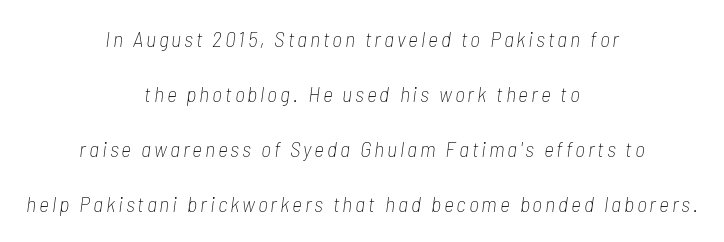
Compared with a typical body face, this is equally light or lighter still. This sample trades compactness for vertical openness between lines. The lines in this sample share a center point and differ in where they start and stop. Looking at the ascenders, they clearly lean.
